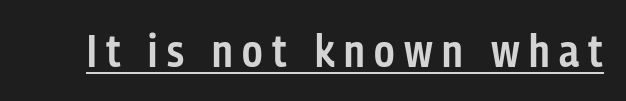
Q: Is the text bold? A: Semi-bold.
Q: Is the text italic (slanted)? A: No, it is upright.
Q: Is the typeface a serif or a sans-serif typeface? A: Sans-serif.
Q: Is the text underlined? A: Yes.
Q: Is the spacing between letters normal or unusually wide? A: Unusually wide.
Q: Width (condensed, normal, or wide)? A: Condensed.
Q: Stroke contrast? A: Low.
Q: x-height? A: Medium.
Q: Monospaced? A: No.
